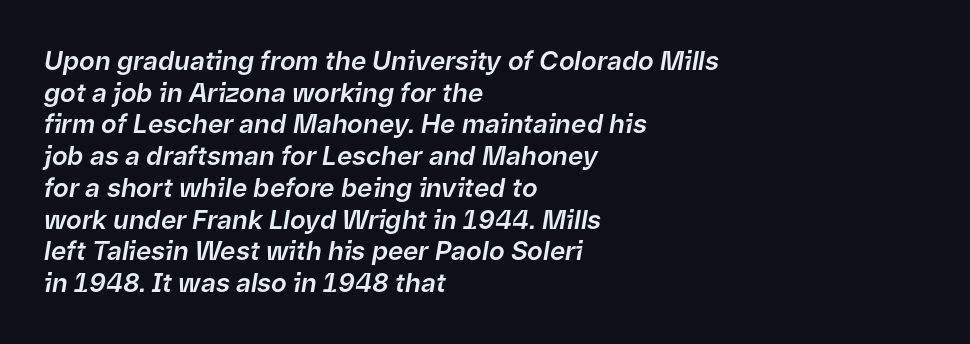
Q: Is the text italic (slanted)? A: Yes, it leans right by about 9 degrees.
Q: Is the text underlined? A: No.
Q: How is the paragraph aligned? A: Left-aligned.
Q: Is the spacing between letters normal or unusually wide? A: Normal.
